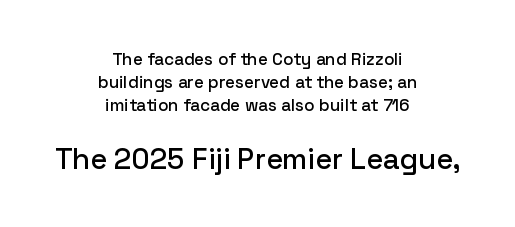
The image shows 29 px sans-serif type, upright; set centered, normal line spacing (1.35x), normal letter spacing, not underlined; the second (bottom) block is 1.71x larger; low stroke contrast and a medium x-height.
